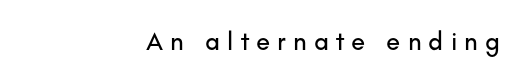
{"italic": "no", "underline": "no", "align": "right", "letter_spacing": "wide", "letter_spacing_em": 0.27, "glyph_px": 26}
